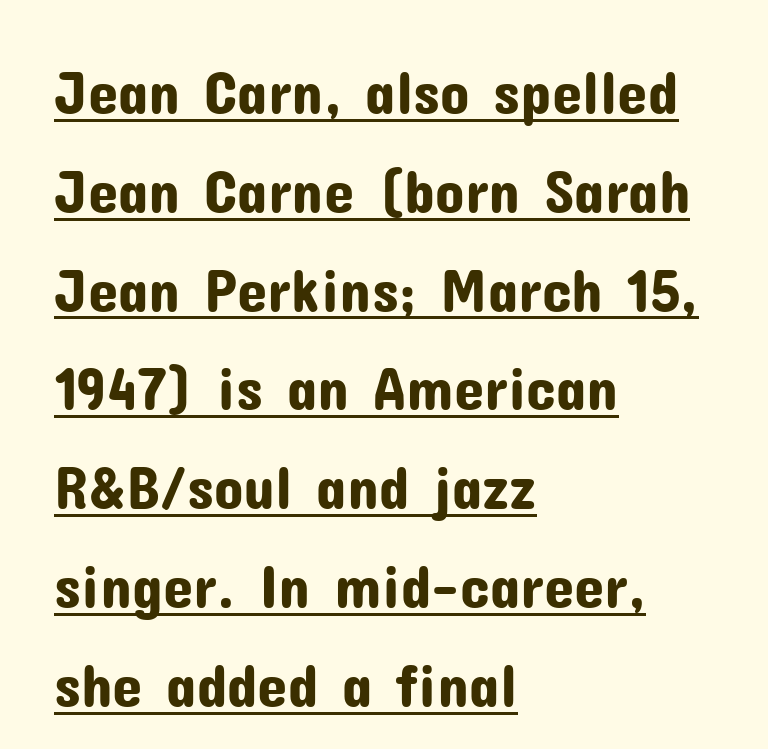
The image shows 61 px sans-serif type, upright; set left-aligned, normal line spacing (1.62x), normal letter spacing, underlined; low stroke contrast and a medium x-height.
